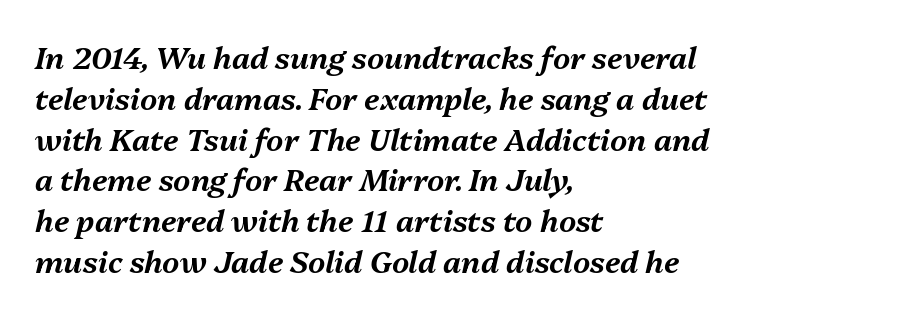
{"italic": "yes", "lean": "right", "slant_degrees": 13, "width": "normal", "stroke_contrast": "medium", "x_height": "medium", "monospaced": "no", "underline": "no", "align": "left", "line_spacing": "normal", "line_spacing_ratio": 1.36, "letter_spacing": "normal", "letter_spacing_em": 0.0, "glyph_px": 30}
